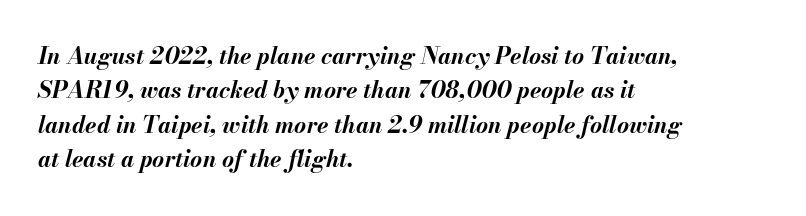
The image shows 23 px bold type, italic (leaning right); set left-aligned, normal line spacing (1.5x), normal letter spacing, not underlined.
